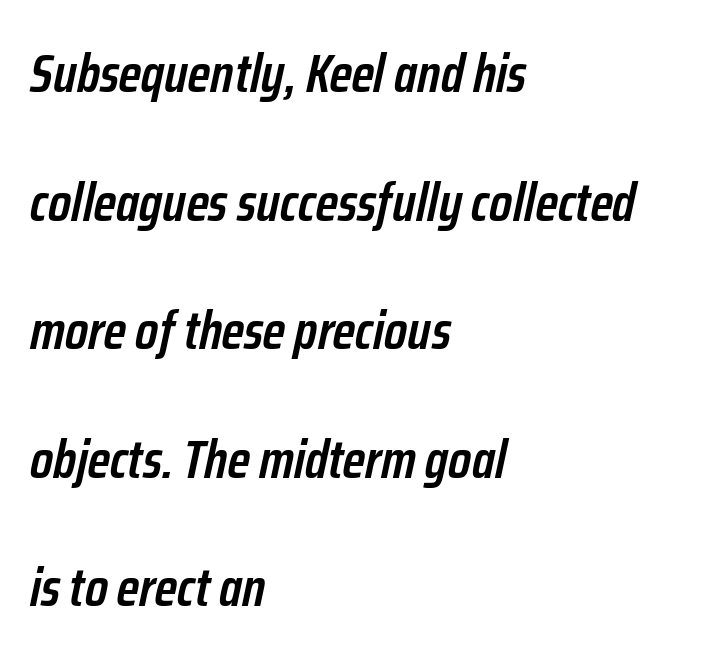
You could call the tracking neutral — neither tight nor loose. Heft: intermediate — a semibold. The space directly below the letters is spotless. The rendering applies a slant to the glyphs.
